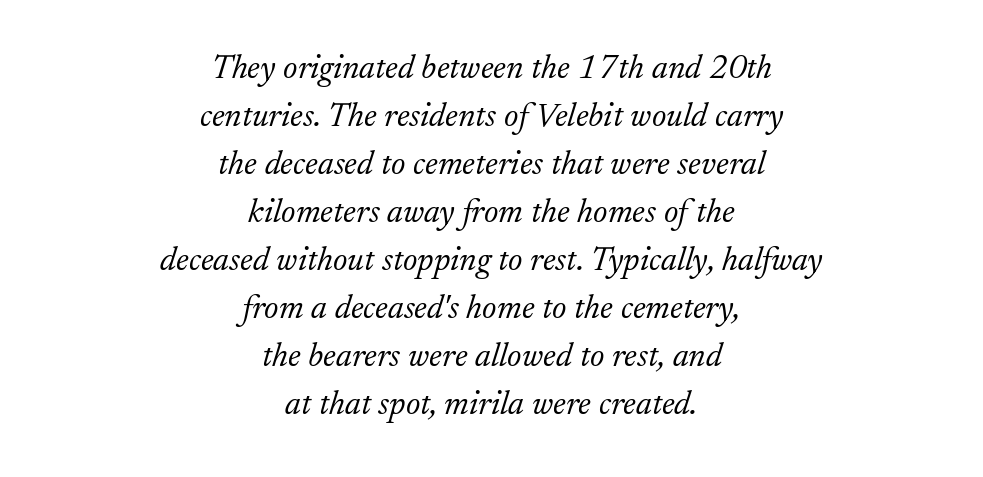
Q: Is the text bold? A: No.
Q: Is the text italic (slanted)? A: Yes, it leans right by about 17 degrees.
Q: Is the typeface a serif or a sans-serif typeface? A: Serif.
Q: Is the text underlined? A: No.
Q: How is the paragraph aligned? A: Centered.
Q: Is the spacing between letters normal or unusually wide? A: Normal.
Q: Is the spacing between lines tight, normal or loose? A: Normal.
Q: Width (condensed, normal, or wide)? A: Normal.
Q: Stroke contrast? A: Low.
Q: x-height? A: Small.
Q: Monospaced? A: No.
